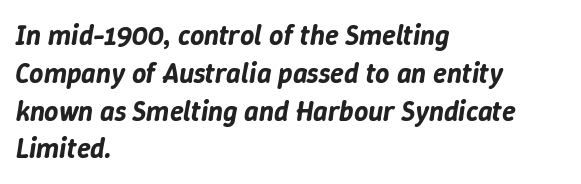
The image shows 28 px text type, italic (leaning right); set left-aligned, normal line spacing (1.35x), normal letter spacing, not underlined; low stroke contrast and a medium x-height.
